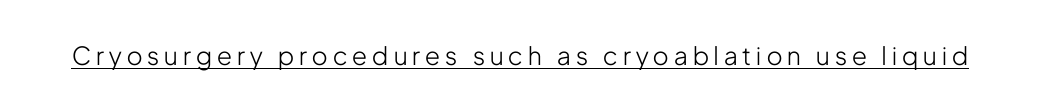
The image shows 25 px text type, upright; set unusually wide letter spacing (+0.21 em), underlined.
